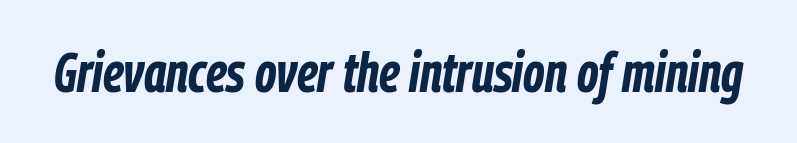
{"italic": "yes", "lean": "right", "slant_degrees": 9, "bold": "yes", "weight": "bold", "width": "condensed", "stroke_contrast": "low", "x_height": "medium", "monospaced": "no", "underline": "no", "letter_spacing": "normal", "letter_spacing_em": 0.0, "glyph_px": 55}
